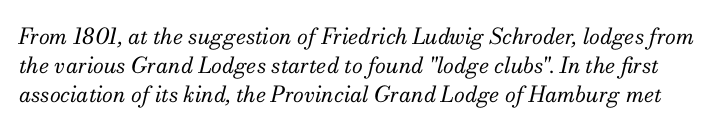
Q: Is the text bold? A: No.
Q: Is the text italic (slanted)? A: Yes, it leans right by about 13 degrees.
Q: Is the text underlined? A: No.
Q: Is the spacing between letters normal or unusually wide? A: Normal.
Q: Is the spacing between lines tight, normal or loose? A: Normal.
